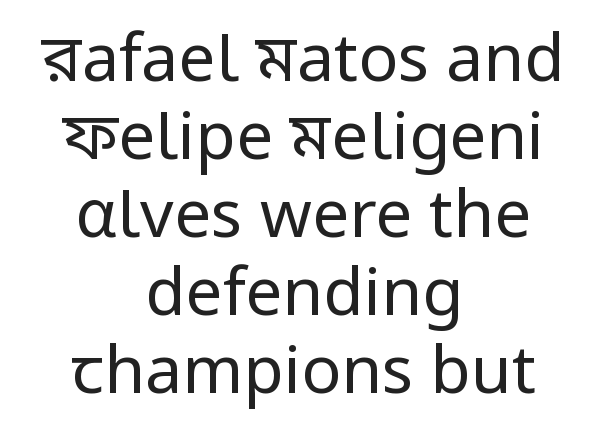
The image shows 66 px regular-weight sans-serif type, upright; set centered, line spacing 1.18x, normal letter spacing, not underlined; low stroke contrast and a medium x-height.
